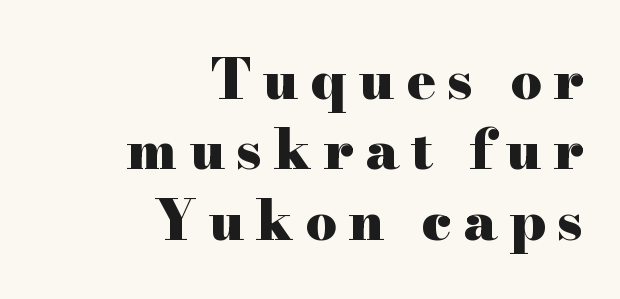
Q: Is the text bold? A: Yes.
Q: Is the text italic (slanted)? A: No, it is upright.
Q: Is the typeface a serif or a sans-serif typeface? A: Serif.
Q: Is the text underlined? A: No.
Q: How is the paragraph aligned? A: Right-aligned.
Q: Is the spacing between letters normal or unusually wide? A: Unusually wide.
Q: Is the spacing between lines tight, normal or loose? A: Normal.
Q: Width (condensed, normal, or wide)? A: Wide.
Q: Stroke contrast? A: High.
Q: x-height? A: Small.
Q: Monospaced? A: No.
